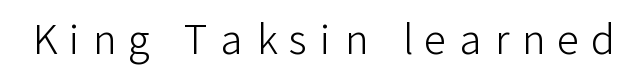
{"serif": "no", "italic": "no", "bold": "no", "weight": "light", "width": "normal", "stroke_contrast": "low", "x_height": "medium", "monospaced": "no", "underline": "no", "letter_spacing": "wide", "letter_spacing_em": 0.32, "glyph_px": 40}
